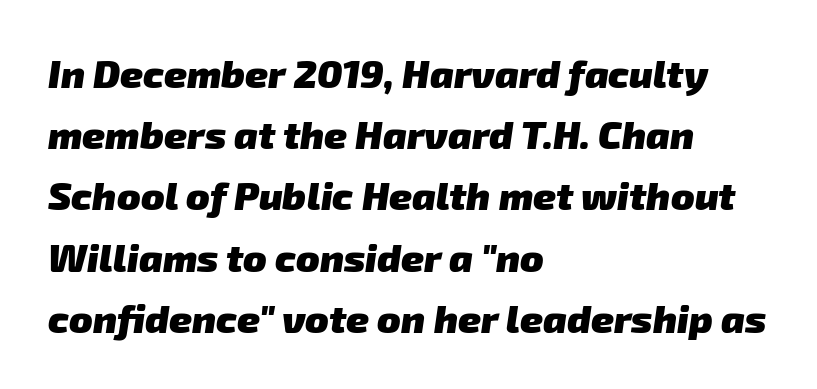
Q: Is the text bold? A: Yes.
Q: Is the typeface a serif or a sans-serif typeface? A: Sans-serif.
Q: Is the text underlined? A: No.
Q: How is the paragraph aligned? A: Left-aligned.
Q: Is the spacing between letters normal or unusually wide? A: Normal.
Q: Is the spacing between lines tight, normal or loose? A: Normal.
Q: Width (condensed, normal, or wide)? A: Normal.
Q: Stroke contrast? A: Low.
Q: x-height? A: Medium.
Q: Monospaced? A: No.
